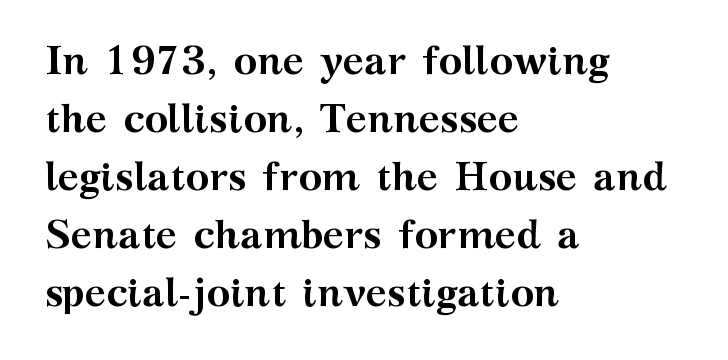
Q: Is the text bold? A: Yes.
Q: Is the text italic (slanted)? A: No, it is upright.
Q: Is the typeface a serif or a sans-serif typeface? A: Serif.
Q: Is the text underlined? A: No.
Q: How is the paragraph aligned? A: Left-aligned.
Q: Is the spacing between letters normal or unusually wide? A: Normal.
Q: Is the spacing between lines tight, normal or loose? A: Normal.
Q: Width (condensed, normal, or wide)? A: Wide.
Q: Stroke contrast? A: Medium.
Q: x-height? A: Medium.
Q: Monospaced? A: No.
